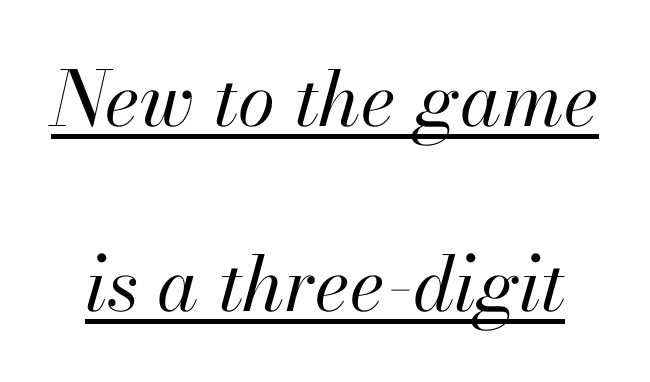
{"italic": "yes", "lean": "right", "slant_degrees": 13, "bold": "no", "weight": "regular", "width": "normal", "stroke_contrast": "high", "x_height": "small", "monospaced": "no", "underline": "yes", "line_spacing": "loose", "line_spacing_ratio": 2.43, "letter_spacing": "normal", "letter_spacing_em": 0.0, "glyph_px": 76}
